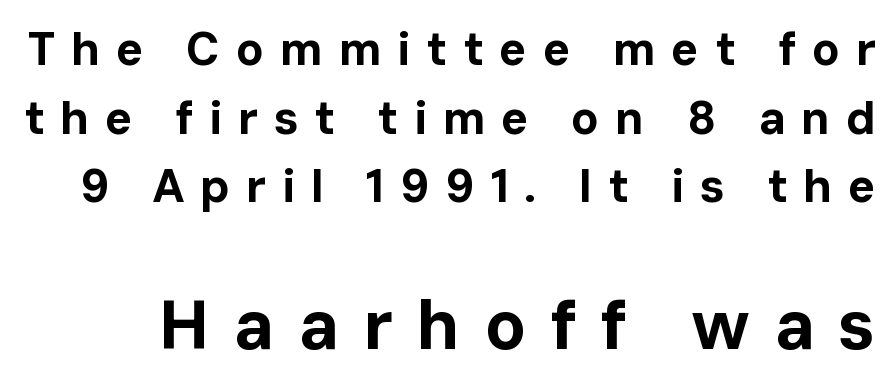
{"serif": "no", "italic": "no", "bold": "yes", "weight": "bold", "width": "normal", "stroke_contrast": "low", "x_height": "medium", "monospaced": "no", "underline": "no", "line_spacing": "normal", "line_spacing_ratio": 1.49, "letter_spacing": "wide", "letter_spacing_em": 0.34, "larger_block": "second", "size_ratio": 1.5, "glyph_px": 69}
